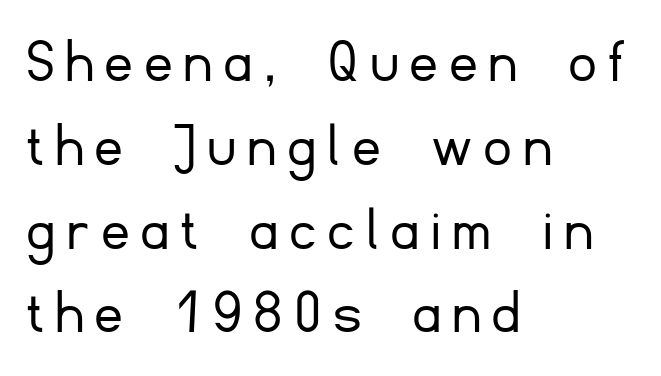
The face looks like a standard text weight, possibly lighter. Check the space under the baseline: it is left empty. Here the designer chose a conventional face with non-uniform glyph widths. Type style note: lacks serifs. This is roman type, the default non-slanted kind. This rendering uses left alignment, leaving the right contour irregular.
